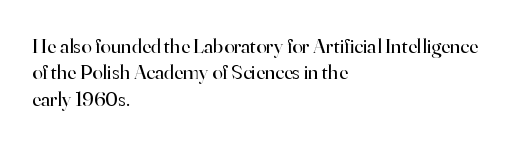
The image shows 21 px text type, upright; set left-aligned, normal line spacing (1.26x), normal letter spacing, not underlined.
